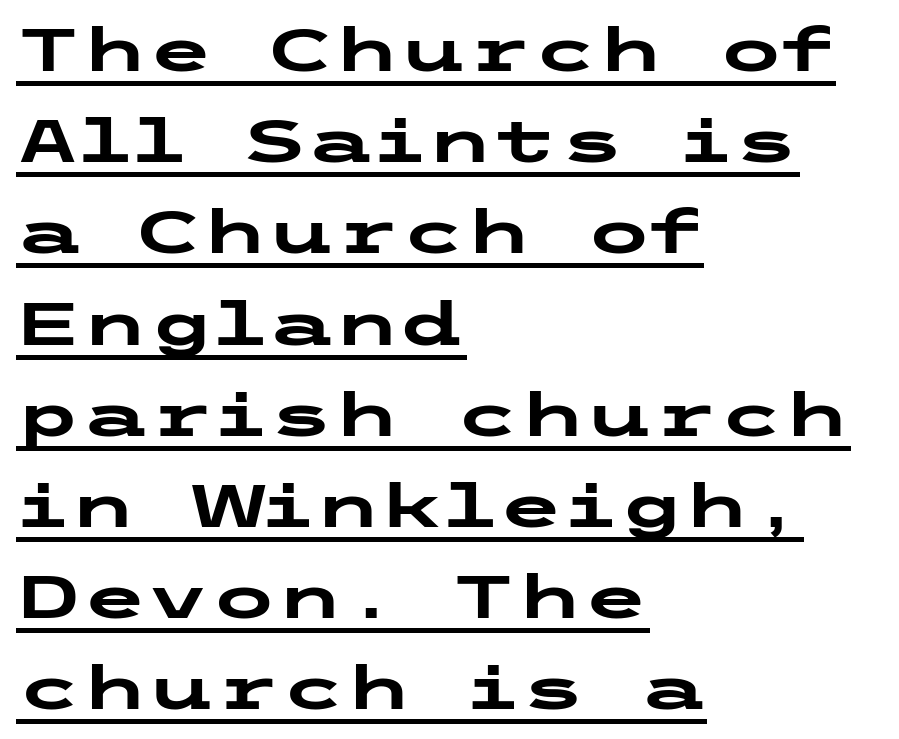
What decoration does the sample have? An underline. Glyph-to-glyph distance matches everyday printed text. Style check: upright. The rows are spaced the way most documents space them. Notice how the passage keeps a crisp vertical edge on the left only. The font family rendered here belongs to the sans-serif group.
